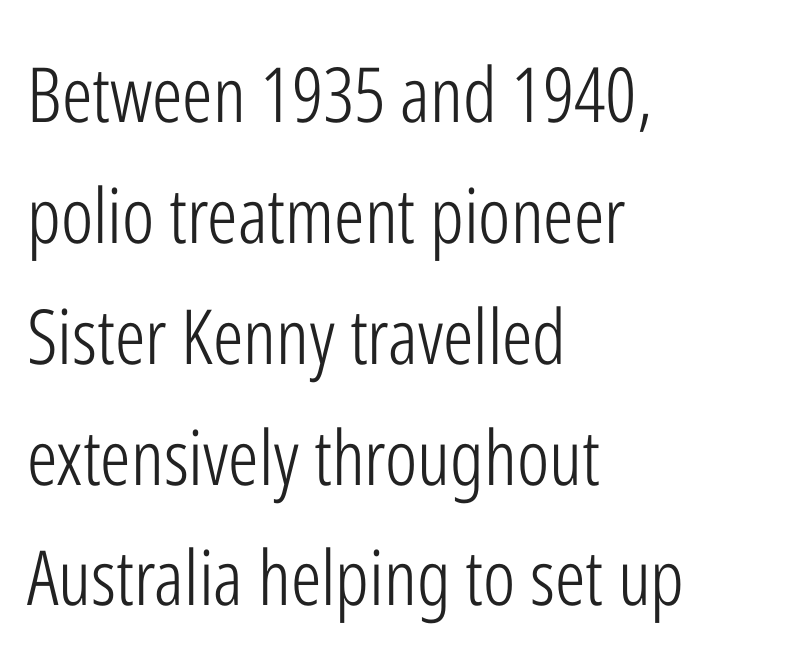
{"serif": "no", "italic": "no", "bold": "no", "weight": "light", "width": "condensed", "stroke_contrast": "low", "x_height": "medium", "monospaced": "no", "underline": "no", "align": "left", "line_spacing": "normal", "line_spacing_ratio": 1.59, "letter_spacing": "normal", "letter_spacing_em": 0.0, "glyph_px": 76}
